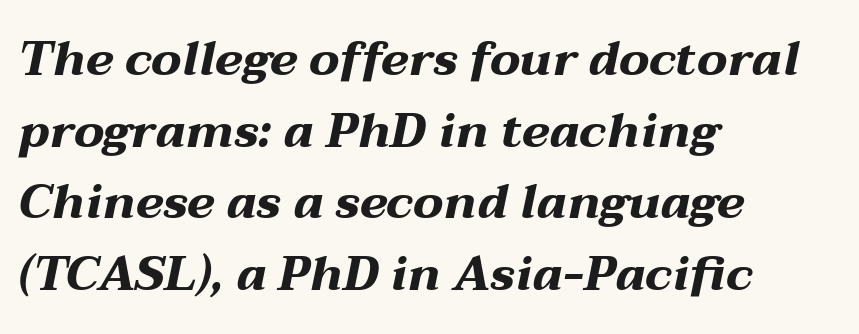
Q: Is the text bold? A: Yes.
Q: Is the text italic (slanted)? A: Yes, it leans right by about 12 degrees.
Q: Is the text underlined? A: No.
Q: How is the paragraph aligned? A: Left-aligned.
Q: Is the spacing between letters normal or unusually wide? A: Normal.
Q: Is the spacing between lines tight, normal or loose? A: Normal.
Q: Width (condensed, normal, or wide)? A: Wide.
Q: Stroke contrast? A: Medium.
Q: x-height? A: Medium.
Q: Monospaced? A: No.
